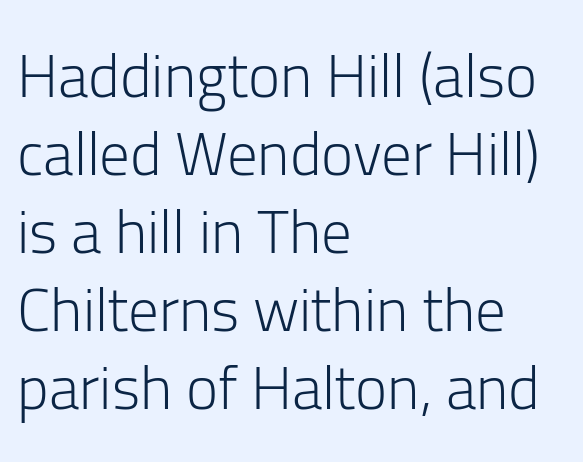
Q: Is the text bold? A: No.
Q: Is the text italic (slanted)? A: No, it is upright.
Q: Is the typeface a serif or a sans-serif typeface? A: Sans-serif.
Q: Is the text underlined? A: No.
Q: How is the paragraph aligned? A: Left-aligned.
Q: Is the spacing between letters normal or unusually wide? A: Normal.
Q: Is the spacing between lines tight, normal or loose? A: Normal.
Q: Width (condensed, normal, or wide)? A: Normal.
Q: Stroke contrast? A: Low.
Q: x-height? A: Medium.
Q: Monospaced? A: No.
